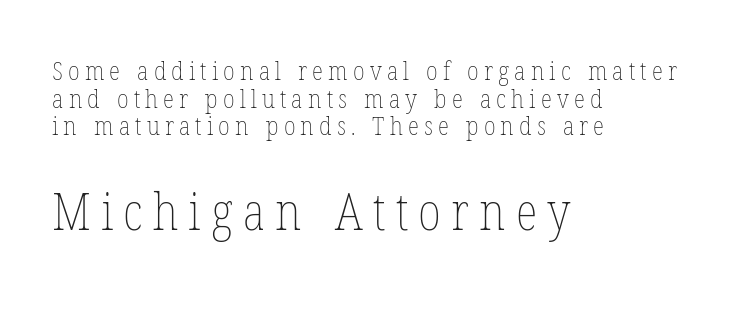
Q: Is the text bold? A: No.
Q: Is the text italic (slanted)? A: No, it is upright.
Q: Is the text underlined? A: No.
Q: How is the paragraph aligned? A: Left-aligned.
Q: Is the spacing between letters normal or unusually wide? A: Unusually wide.
Q: Is the spacing between lines tight, normal or loose? A: Tight.
Q: Which block of text is set in a larger size, the first (top) or the second (bottom)? A: The second (bottom) one.
Q: Width (condensed, normal, or wide)? A: Condensed.
Q: Stroke contrast? A: Low.
Q: x-height? A: Medium.
Q: Monospaced? A: No.
